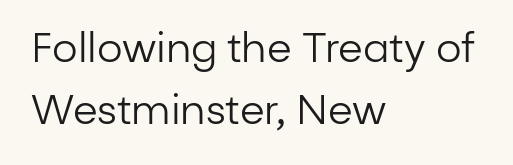
{"serif": "no", "italic": "no", "bold": "no", "weight": "regular", "width": "normal", "stroke_contrast": "low", "x_height": "medium", "monospaced": "no", "underline": "no", "align": "left", "line_spacing": "normal", "line_spacing_ratio": 1.55, "letter_spacing": "normal", "letter_spacing_em": 0.0, "glyph_px": 40}
